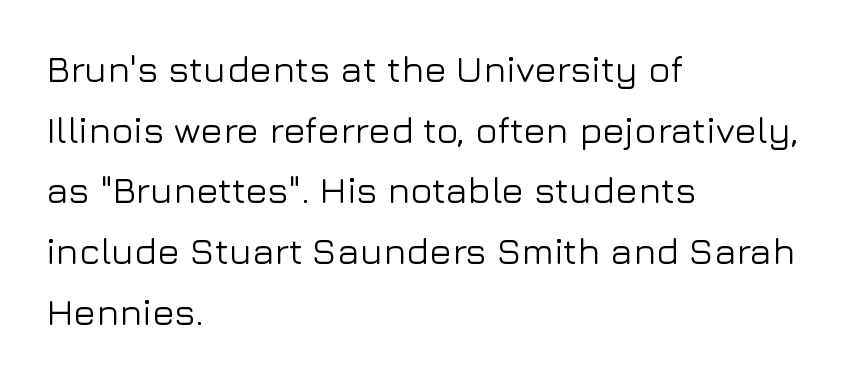
The image shows 37 px sans-serif type, upright; set left-aligned, normal line spacing (1.64x), normal letter spacing, not underlined; low stroke contrast and a medium x-height.
